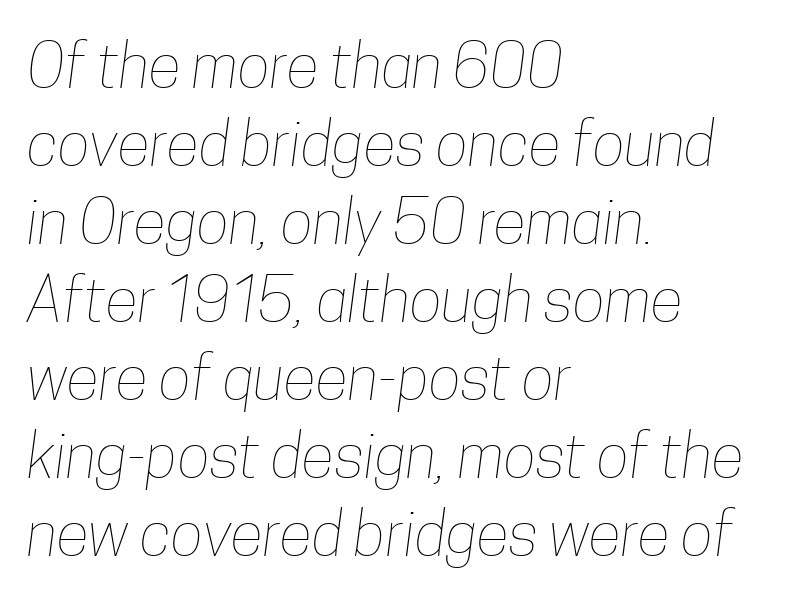
The image shows 61 px thin, condensed type; set left-aligned, normal line spacing (1.28x), normal letter spacing, not underlined; low stroke contrast and a medium x-height.
